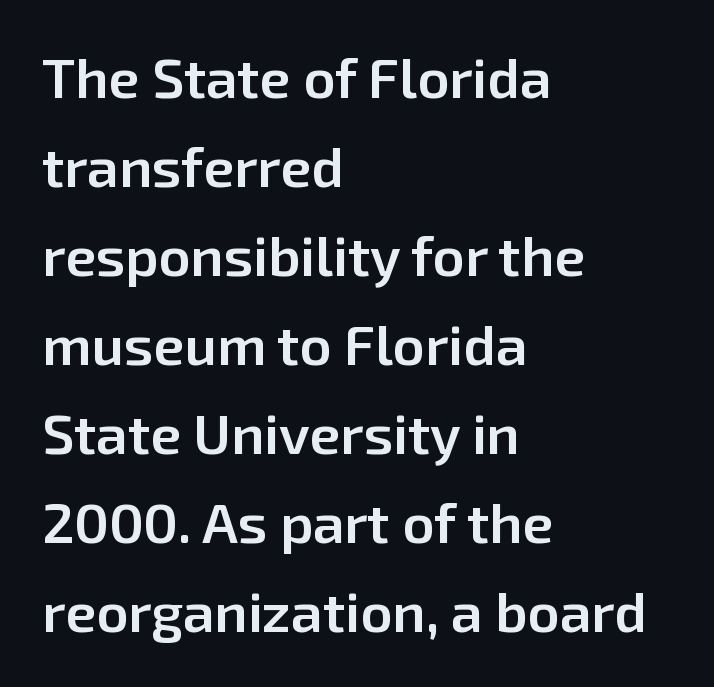
{"serif": "no", "italic": "no", "bold": "semi", "weight": "semibold", "width": "normal", "stroke_contrast": "low", "x_height": "medium", "monospaced": "no", "underline": "no", "align": "left", "line_spacing": "normal", "line_spacing_ratio": 1.59, "letter_spacing": "normal", "letter_spacing_em": 0.0, "glyph_px": 56}
